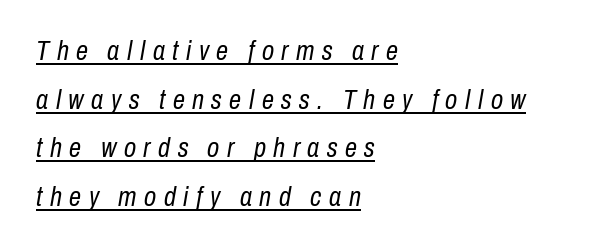
{"italic": "yes", "lean": "right", "slant_degrees": 10, "bold": "no", "underline": "yes", "align": "left", "line_spacing_ratio": 1.8, "letter_spacing": "wide", "letter_spacing_em": 0.28, "glyph_px": 27}
